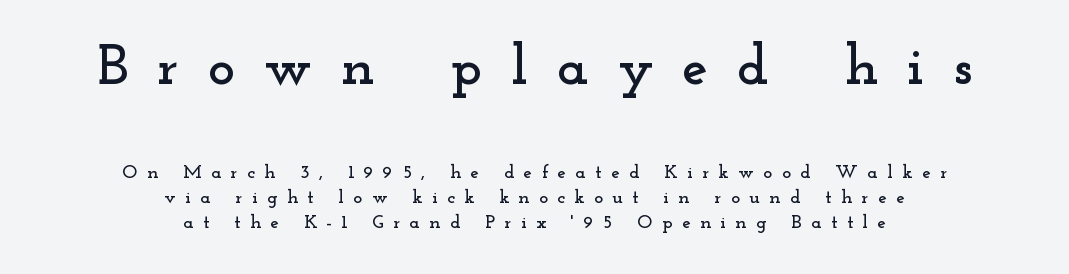
The image shows 58 px wide serif type, upright; set centered, normal line spacing (1.32x), unusually wide letter spacing (+0.5 em), not underlined; the first (top) block is 3.05x larger; low stroke contrast and a small x-height.
